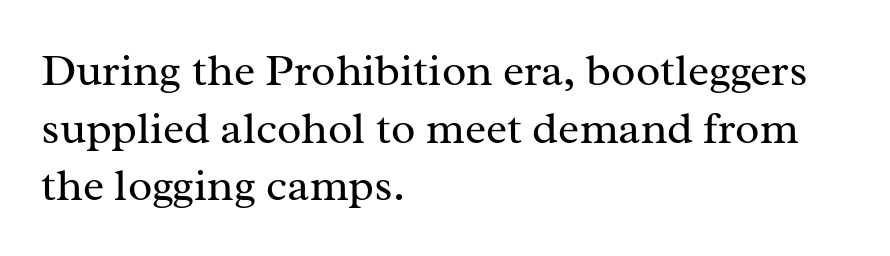
Q: Is the text bold? A: No.
Q: Is the text italic (slanted)? A: No, it is upright.
Q: Is the typeface a serif or a sans-serif typeface? A: Serif.
Q: Is the text underlined? A: No.
Q: How is the paragraph aligned? A: Left-aligned.
Q: Is the spacing between letters normal or unusually wide? A: Normal.
Q: Is the spacing between lines tight, normal or loose? A: Normal.
Q: Width (condensed, normal, or wide)? A: Normal.
Q: Stroke contrast? A: Medium.
Q: x-height? A: Medium.
Q: Monospaced? A: No.
